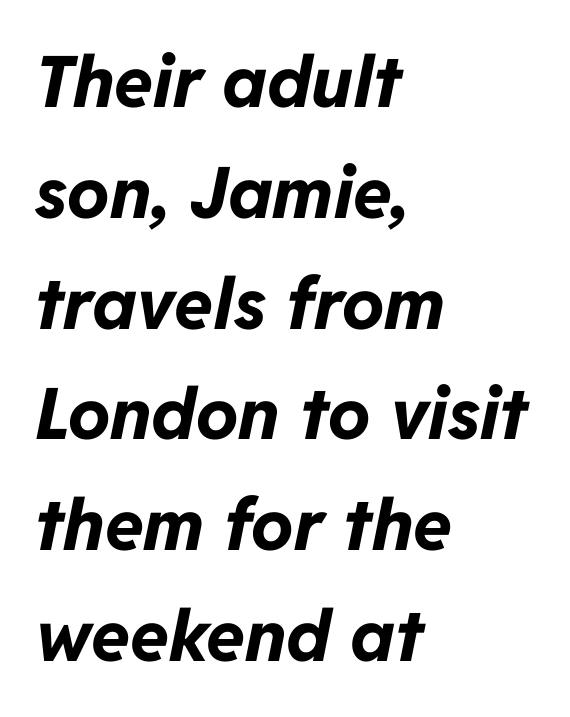
The rendering uses natural spacing where letterforms have individual widths. The ragged edge is on the right, which tells us the setting is flush left. Is the type slanted? Yes — the strokes lean at a clear angle. Students, this is bold: see how much ink each stroke carries. The rendering keeps characters at their native spacing.
